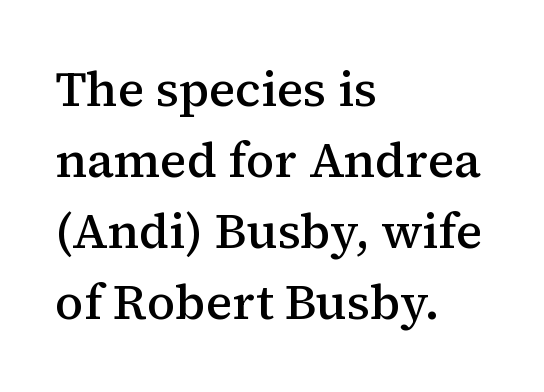
Q: Is the text bold? A: Semi-bold.
Q: Is the text italic (slanted)? A: No, it is upright.
Q: Is the typeface a serif or a sans-serif typeface? A: Serif.
Q: Is the text underlined? A: No.
Q: How is the paragraph aligned? A: Left-aligned.
Q: Is the spacing between letters normal or unusually wide? A: Normal.
Q: Is the spacing between lines tight, normal or loose? A: Normal.
Q: Width (condensed, normal, or wide)? A: Normal.
Q: Stroke contrast? A: Medium.
Q: x-height? A: Medium.
Q: Monospaced? A: No.
